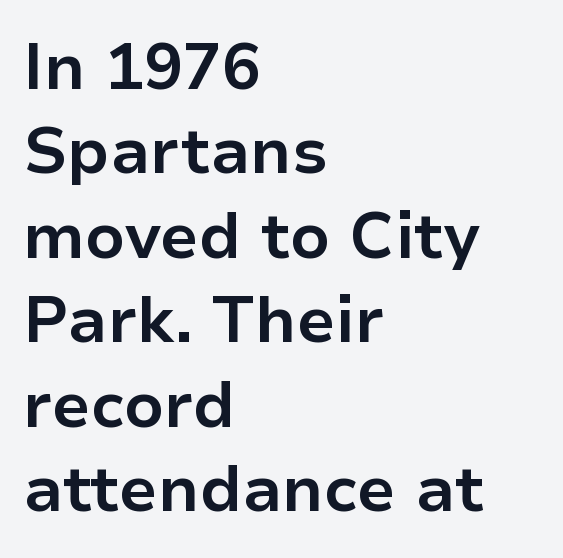
{"serif": "no", "italic": "no", "bold": "yes", "weight": "bold", "width": "normal", "stroke_contrast": "low", "x_height": "medium", "monospaced": "no", "underline": "no", "align": "left", "line_spacing": "normal", "line_spacing_ratio": 1.3, "letter_spacing": "normal", "letter_spacing_em": 0.0, "glyph_px": 65}
